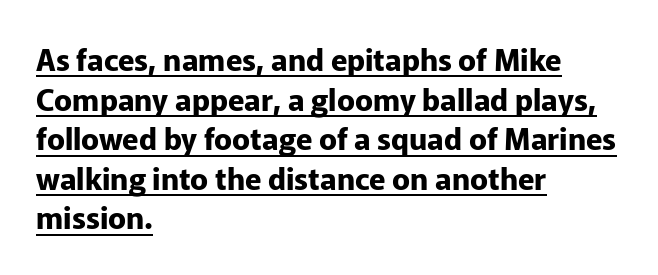
Q: Is the text bold? A: Yes.
Q: Is the text italic (slanted)? A: No, it is upright.
Q: Is the typeface a serif or a sans-serif typeface? A: Sans-serif.
Q: Is the text underlined? A: Yes.
Q: How is the paragraph aligned? A: Left-aligned.
Q: Is the spacing between letters normal or unusually wide? A: Normal.
Q: Is the spacing between lines tight, normal or loose? A: Normal.
Q: Width (condensed, normal, or wide)? A: Normal.
Q: Stroke contrast? A: Low.
Q: x-height? A: Medium.
Q: Monospaced? A: No.
